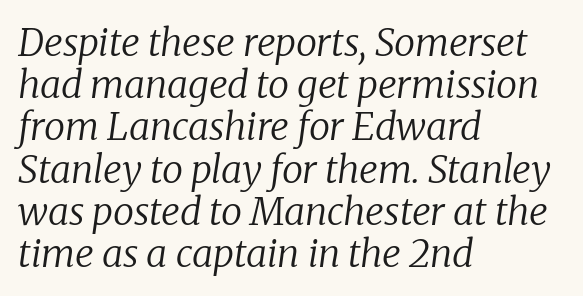
{"serif": "yes", "italic": "yes", "lean": "right", "slant_degrees": 8, "bold": "no", "weight": "regular", "width": "normal", "stroke_contrast": "low", "x_height": "medium", "monospaced": "no", "underline": "no", "align": "left", "line_spacing": "tight", "line_spacing_ratio": 1.11, "letter_spacing": "normal", "letter_spacing_em": 0.0, "glyph_px": 38}
